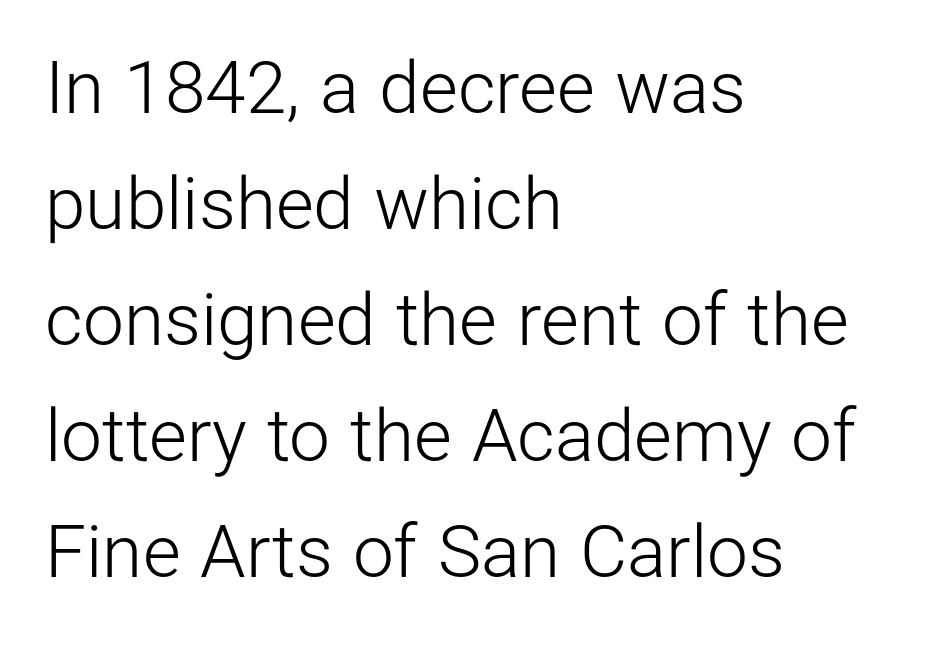
The image shows 73 px light sans-serif type, upright; set left-aligned, normal line spacing (1.59x), normal letter spacing, not underlined; low stroke contrast and a medium x-height.
